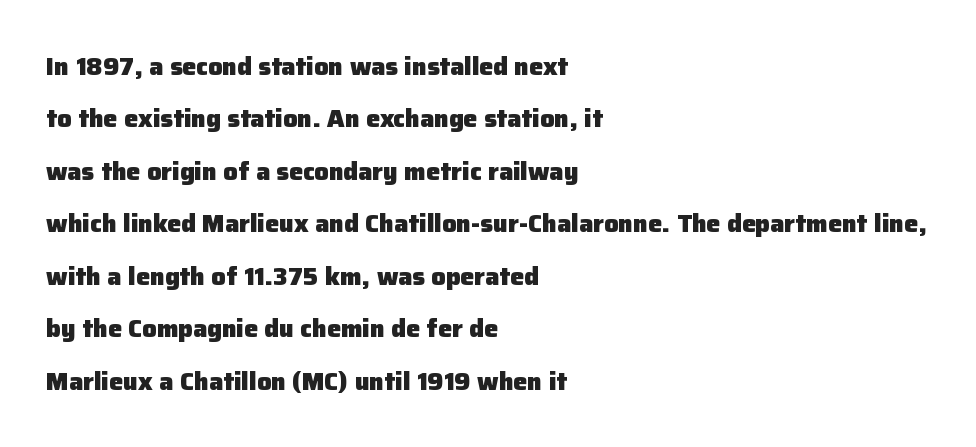
Q: Is the text bold? A: Yes.
Q: Is the text italic (slanted)? A: No, it is upright.
Q: Is the text underlined? A: No.
Q: How is the paragraph aligned? A: Left-aligned.
Q: Is the spacing between letters normal or unusually wide? A: Normal.
Q: Is the spacing between lines tight, normal or loose? A: Loose.
